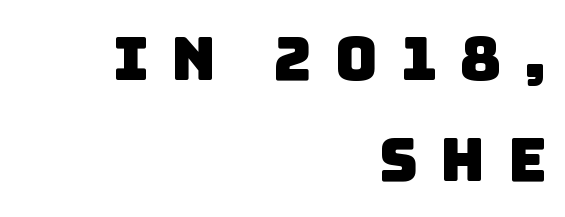
{"serif": "no", "width": "normal", "stroke_contrast": "low", "x_height": "large", "monospaced": "no", "underline": "no", "align": "right", "line_spacing": "normal", "line_spacing_ratio": 1.68, "letter_spacing": "wide", "letter_spacing_em": 0.37, "glyph_px": 60}
